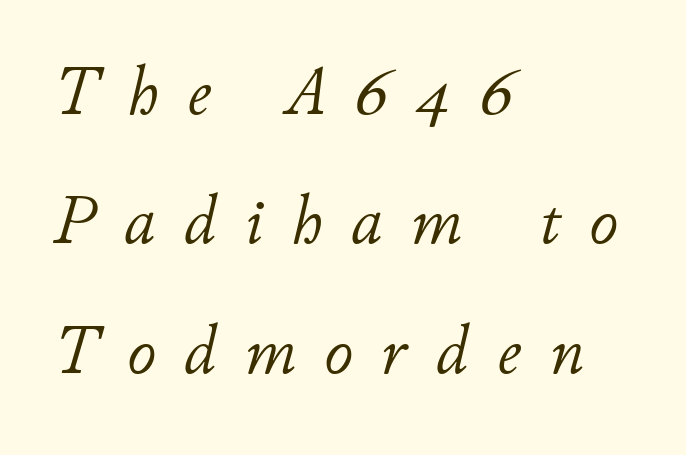
Stroke mass is kept to a normal reading level or below. Decoration check: the copy has no underline. A student would call this left alignment; a typographer would say flush left, rag right. Here the glyphs are tracked loosely, breaking word shapes into spaced letters. Each letter keeps its own natural width here, so spacing adapts to shape. Notice how the stems are inclined rather than vertical — that's the hallmark of italics.
